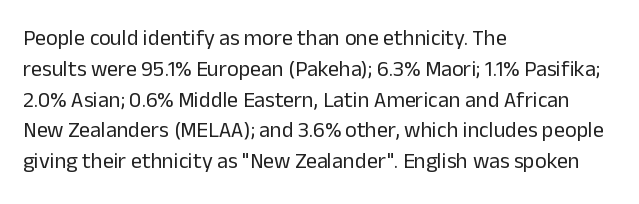
The image shows 22 px text type, upright; set left-aligned, normal line spacing (1.4x), normal letter spacing, not underlined.
